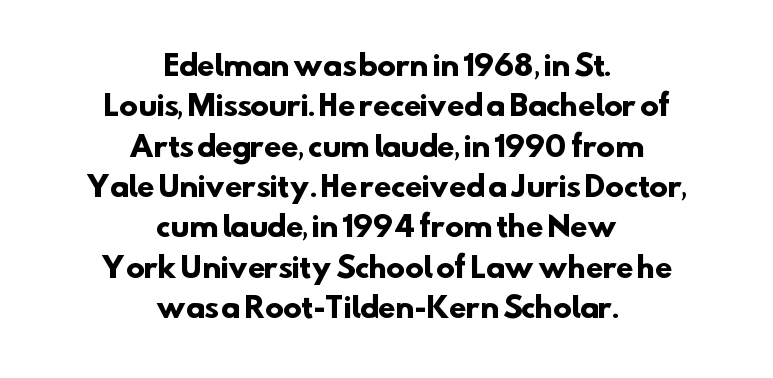
The image shows 28 px heavy sans-serif type; set centered, normal line spacing (1.44x), normal letter spacing, not underlined; low stroke contrast and a small x-height.
